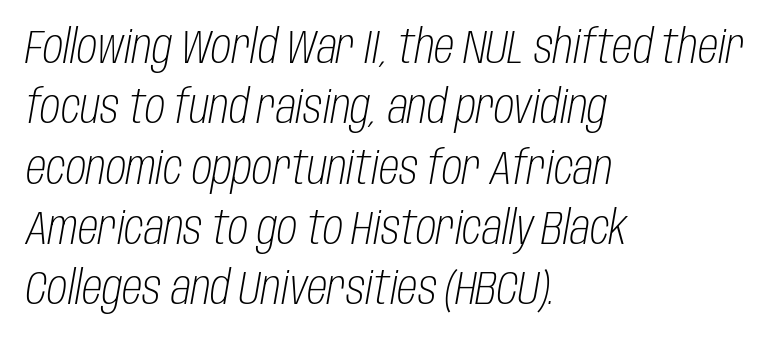
Reading down the column, the eye jumps a familiar distance to each next line. The paragraph shown leans on its left margin. You can tell it's italic because the verticals aren't actually vertical. This is not heavy type; no bold has been used. There is no visible air inserted between adjacent glyphs.
